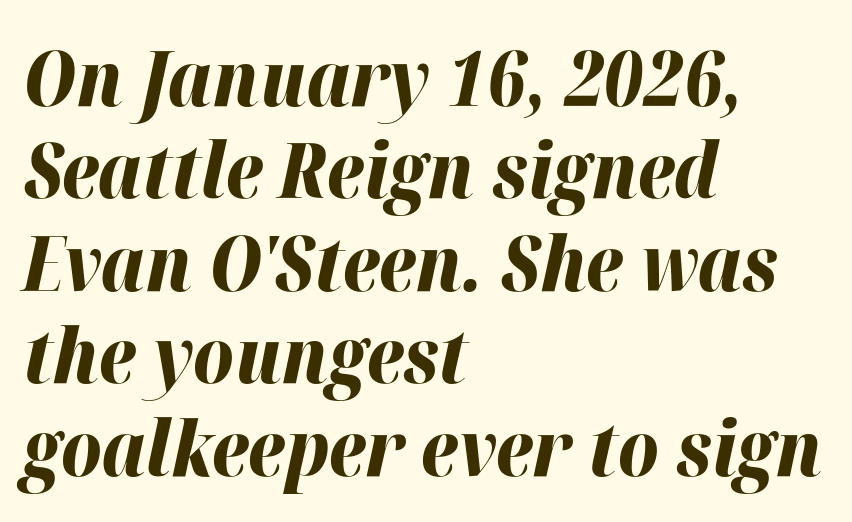
Q: Is the text bold? A: Yes.
Q: Is the text italic (slanted)? A: Yes, it leans right by about 12 degrees.
Q: Is the text underlined? A: No.
Q: How is the paragraph aligned? A: Left-aligned.
Q: Is the spacing between letters normal or unusually wide? A: Normal.
Q: Width (condensed, normal, or wide)? A: Normal.
Q: Stroke contrast? A: High.
Q: x-height? A: Medium.
Q: Monospaced? A: No.
